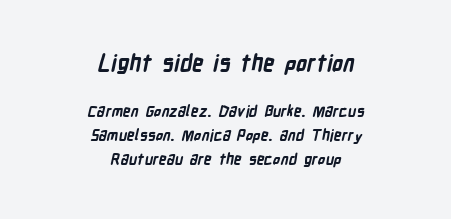
Caption: multi-line text, centered on the measure. Look at the stroke-to-counter ratio: heavy, a bold. A normal amount of white space separates one row of letters from the next. Decoration check: the copy has no underline. Type size steps down from the first block to the second. Tracking value appears to be zero — textbook default spacing.
